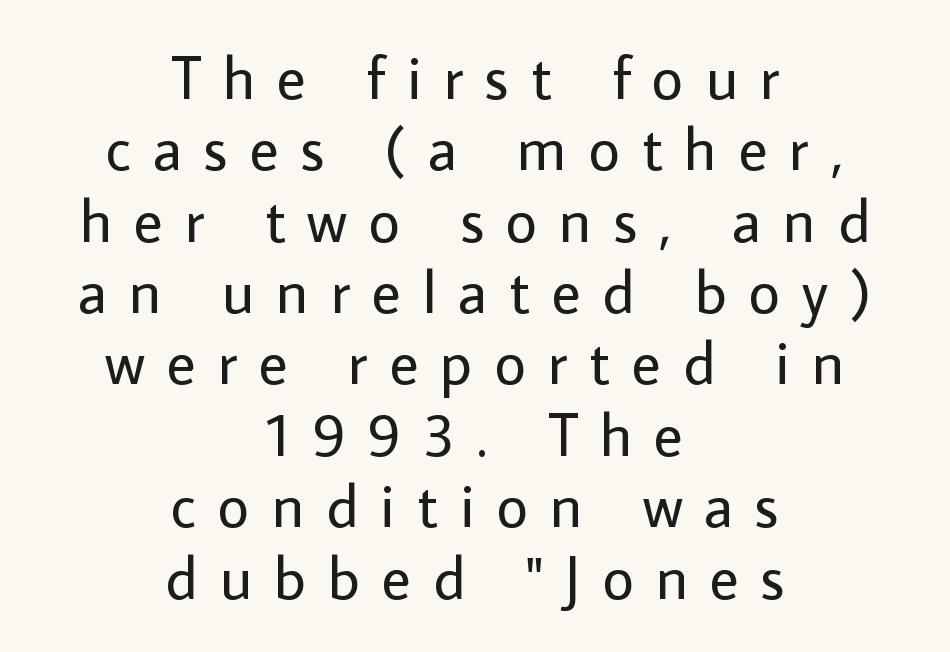
Q: Is the text bold? A: No.
Q: Is the text italic (slanted)? A: No, it is upright.
Q: Is the typeface a serif or a sans-serif typeface? A: Sans-serif.
Q: Is the text underlined? A: No.
Q: How is the paragraph aligned? A: Centered.
Q: Is the spacing between letters normal or unusually wide? A: Unusually wide.
Q: Width (condensed, normal, or wide)? A: Normal.
Q: Stroke contrast? A: Low.
Q: x-height? A: Medium.
Q: Monospaced? A: No.
